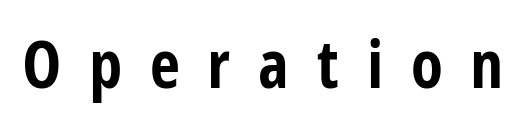
{"serif": "no", "italic": "no", "bold": "yes", "weight": "bold", "width": "condensed", "stroke_contrast": "low", "x_height": "large", "monospaced": "no", "underline": "no", "letter_spacing": "wide", "letter_spacing_em": 0.42, "glyph_px": 66}
